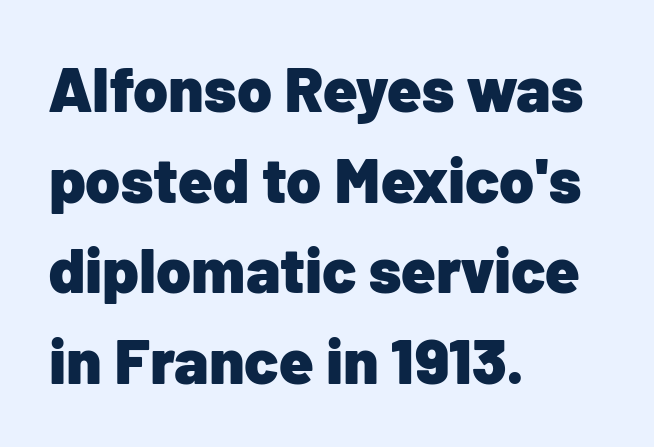
{"serif": "no", "italic": "no", "bold": "yes", "weight": "heavy", "width": "normal", "stroke_contrast": "low", "x_height": "medium", "monospaced": "no", "underline": "no", "align": "left", "line_spacing": "normal", "line_spacing_ratio": 1.44, "letter_spacing": "normal", "letter_spacing_em": 0.0, "glyph_px": 63}
